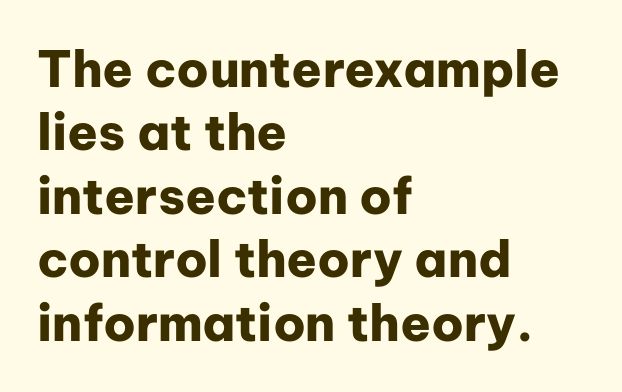
The paragraph shown leans on its left margin. The text was rendered using a sans face with plain stroke endings. The zone under the glyphs is completely vacant. The passage shown stacks its lines at a standard gap. Spacing between characters is what you'd get straight out of the box. This is heavy type, rendered in bold.
